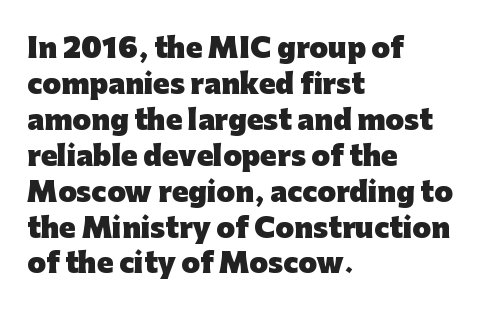
The image shows 27 px bold type, upright; set left-aligned, normal line spacing (1.33x), normal letter spacing, not underlined.
